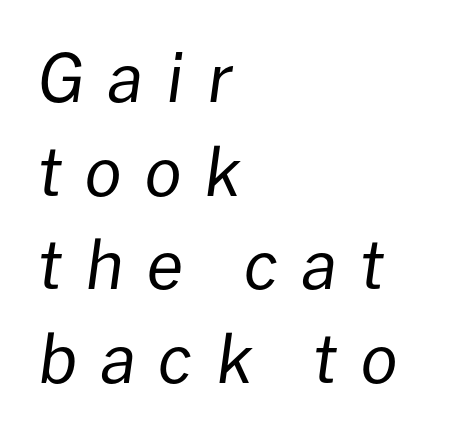
{"italic": "yes", "lean": "right", "slant_degrees": 8, "bold": "no", "weight": "regular", "width": "normal", "stroke_contrast": "low", "x_height": "medium", "monospaced": "no", "underline": "no", "align": "left", "line_spacing": "normal", "line_spacing_ratio": 1.42, "letter_spacing": "wide", "letter_spacing_em": 0.35, "glyph_px": 66}
